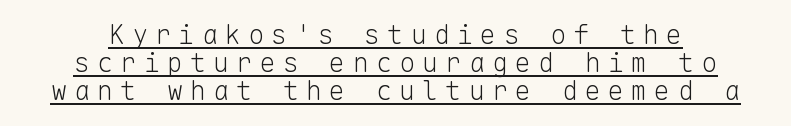
Posture: vertical. Characters follow at a spacing far wider than the type designer built in. This block would grow much taller if given ordinary leading; it's compressed now. Stroke mass is kept to a normal reading level or below. The typesetter chose a symmetrical, centered arrangement here. Somebody hit Ctrl+U on this one — the words are underlined.
